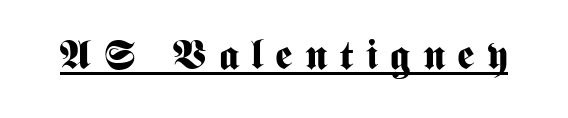
{"serif": "no", "italic": "no", "bold": "yes", "weight": "bold", "width": "condensed", "stroke_contrast": "medium", "x_height": "medium", "monospaced": "no", "underline": "yes", "letter_spacing": "wide", "letter_spacing_em": 0.3, "glyph_px": 41}
